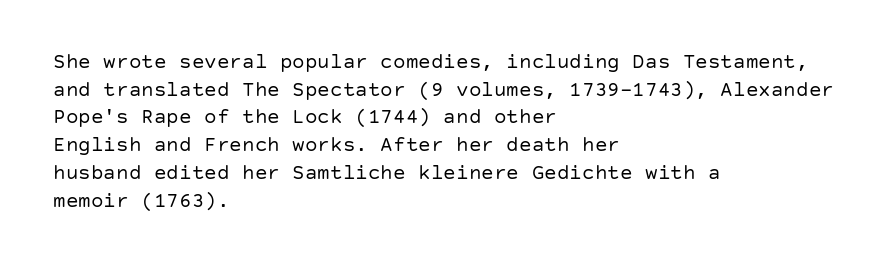
Every stem runs plumb, perpendicular to the baseline. Leftover space on each line is placed entirely after the last word. Check the space under the baseline: it is left empty. This reads as an unemphasized weight, regular at the heaviest. Caption: standard tracking, unaltered.
